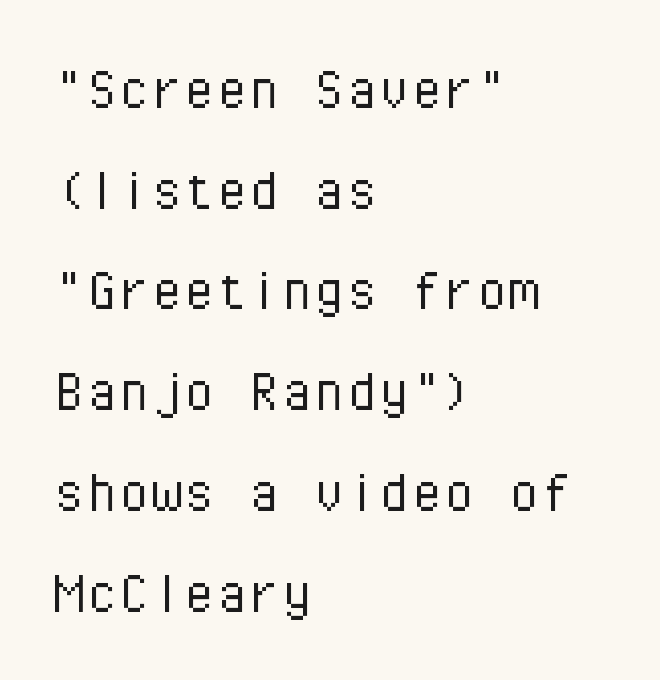
No heavy texture on the line: the type isn't bold. These lines stack with their left ends in a neat column. Beneath every word, the page is bare. This block has exactly the height ordinary leading produces.
